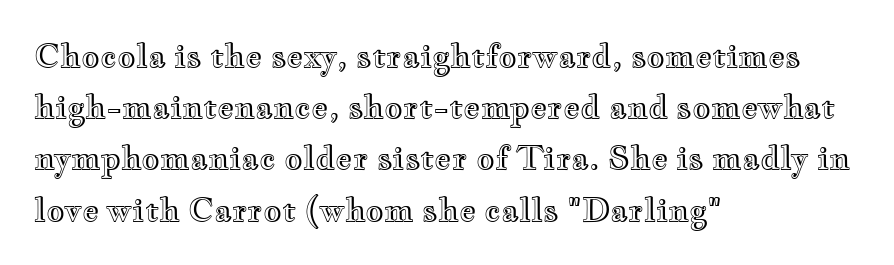
Q: Is the text italic (slanted)? A: No, it is upright.
Q: Is the text underlined? A: No.
Q: How is the paragraph aligned? A: Left-aligned.
Q: Is the spacing between letters normal or unusually wide? A: Normal.
Q: Is the spacing between lines tight, normal or loose? A: Normal.
Q: Width (condensed, normal, or wide)? A: Wide.
Q: x-height? A: Small.
Q: Monospaced? A: No.
